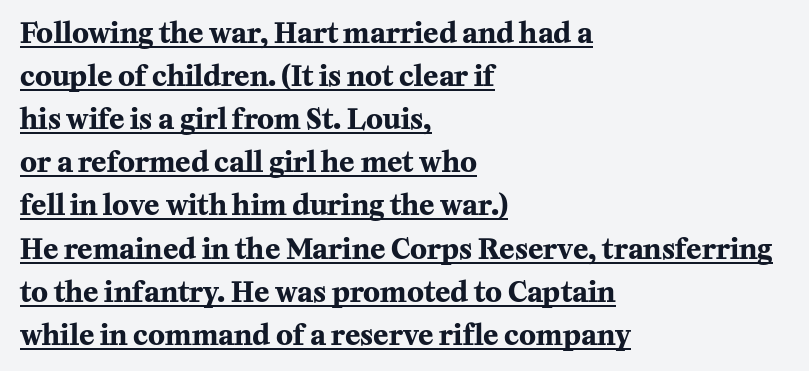
The image shows 28 px bold serif type, upright; set left-aligned, normal line spacing (1.54x), normal letter spacing, underlined; medium stroke contrast and a medium x-height.
